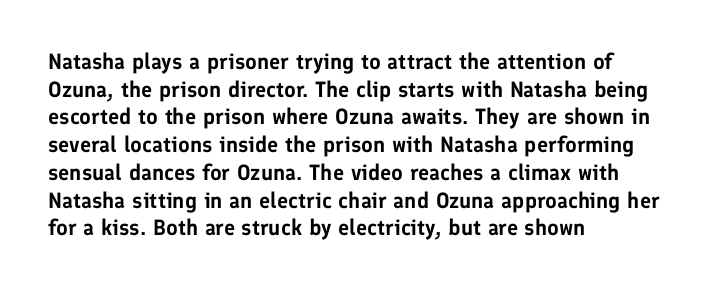
Regarding leading, the lines here are spaced in the standard way. The space beneath each line is pristine and unruled. Tracking value appears to be zero — textbook default spacing. The setting favours the left margin, as ordinary paragraphs usually do.
